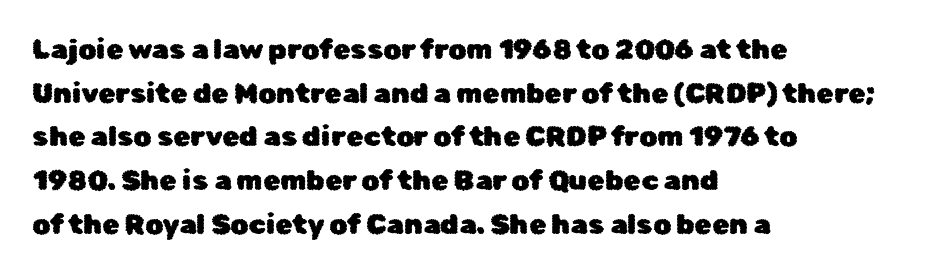
{"serif": "no", "italic": "no", "width": "normal", "stroke_contrast": "low", "x_height": "medium", "monospaced": "no", "underline": "no", "align": "left", "line_spacing": "normal", "line_spacing_ratio": 1.56, "letter_spacing": "normal", "letter_spacing_em": 0.0, "glyph_px": 28}
